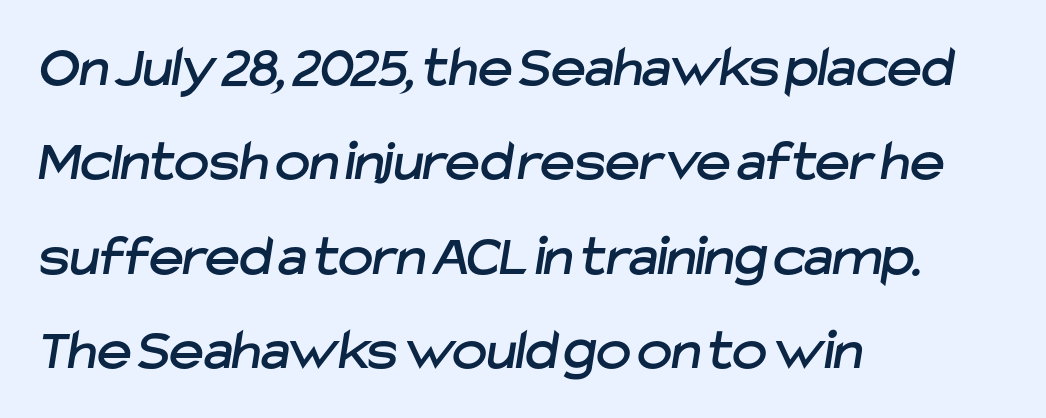
The image shows 59 px sans-serif type; set left-aligned, normal line spacing (1.6x), normal letter spacing, not underlined; low stroke contrast and a medium x-height.
